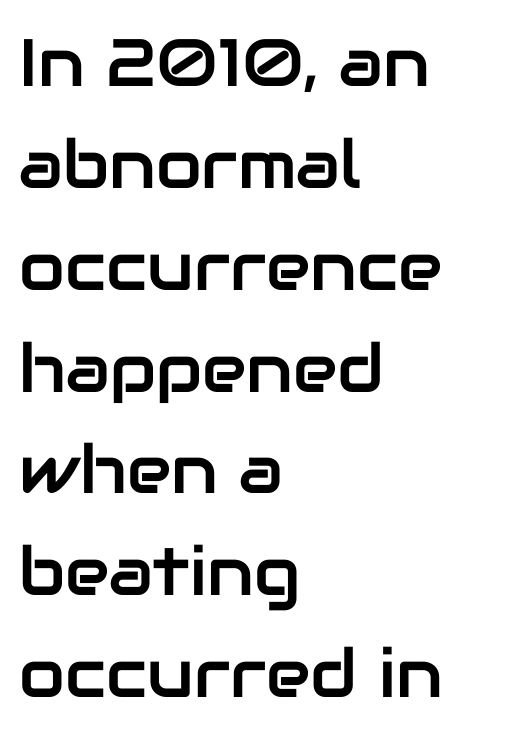
Q: Is the text italic (slanted)? A: No, it is upright.
Q: Is the typeface a serif or a sans-serif typeface? A: Sans-serif.
Q: Is the text underlined? A: No.
Q: How is the paragraph aligned? A: Left-aligned.
Q: Is the spacing between letters normal or unusually wide? A: Normal.
Q: Is the spacing between lines tight, normal or loose? A: Normal.
Q: Width (condensed, normal, or wide)? A: Normal.
Q: Stroke contrast? A: Low.
Q: x-height? A: Medium.
Q: Monospaced? A: No.
